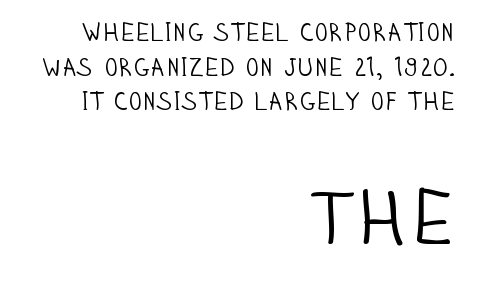
{"serif": "no", "italic": "no", "bold": "no", "weight": "light", "width": "condensed", "stroke_contrast": "low", "x_height": "large", "monospaced": "no", "underline": "no", "align": "right", "line_spacing": "normal", "line_spacing_ratio": 1.39, "letter_spacing": "normal", "letter_spacing_em": 0.0, "larger_block": "second", "size_ratio": 3.0, "glyph_px": 75}
